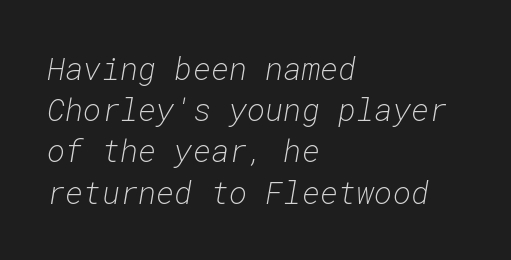
The image shows 31 px light type, italic (leaning right), monospaced; set left-aligned, normal line spacing (1.33x), normal letter spacing, not underlined; low stroke contrast and a medium x-height.
